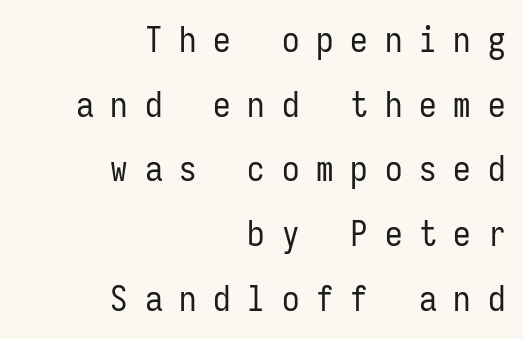
{"serif": "no", "italic": "no", "bold": "no", "weight": "regular", "width": "condensed", "stroke_contrast": "low", "x_height": "medium", "monospaced": "yes", "underline": "no", "align": "right", "line_spacing_ratio": 1.85, "letter_spacing": "wide", "letter_spacing_em": 0.48, "glyph_px": 35}
